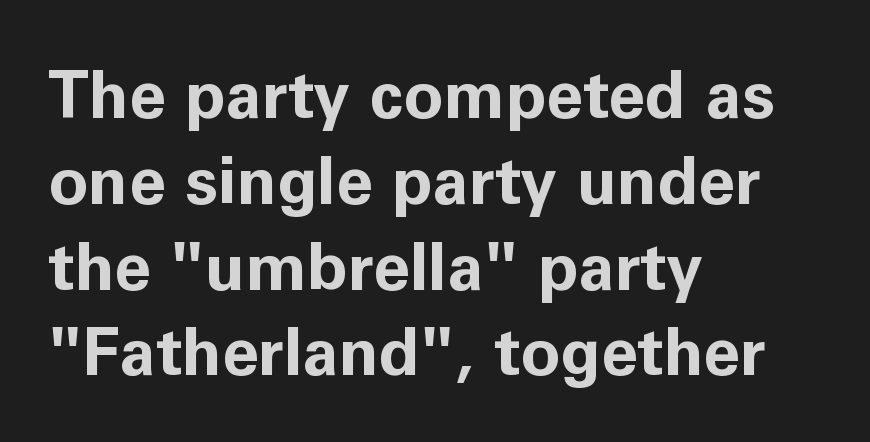
The image shows 66 px bold sans-serif type, upright; set left-aligned, normal line spacing (1.3x), normal letter spacing, not underlined; low stroke contrast and a medium x-height.
